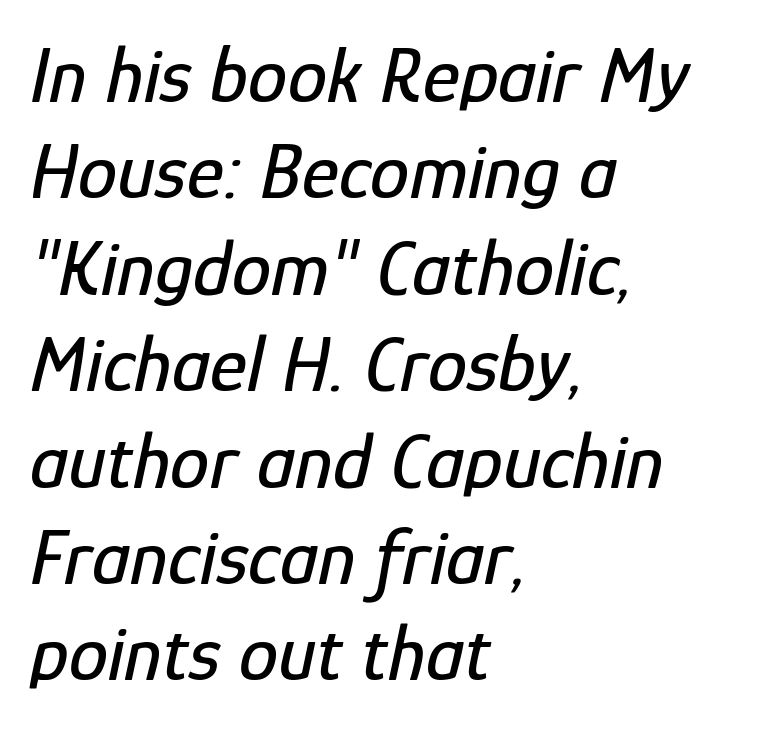
Think of a printed novel: that variable character pitch is what you see here. The lettering tilts uniformly, giving the passage an italic look. Characters follow at the spacing the type designer built in. Does the copy run flush right? No — it runs flush left. This rendering features lettering with no underline.
